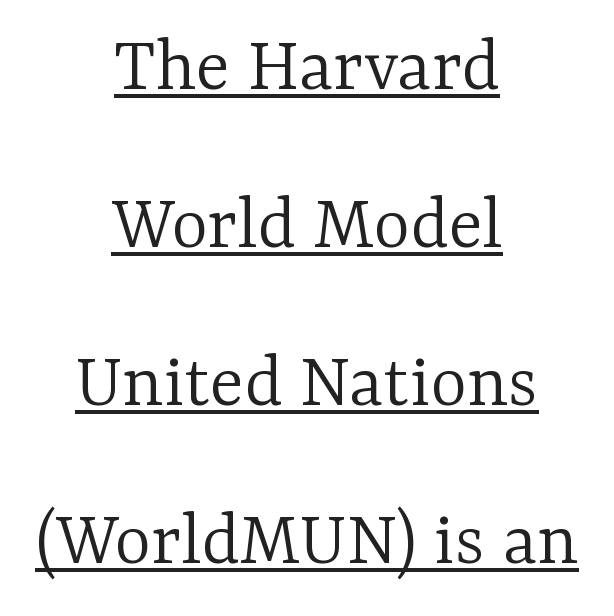
The glyphs in this specimen are seriffed. Compared with a typical body face, this is equally light or lighter still. A typesetter would call this proportional, since set widths differ per character. Each line is balanced around a shared central axis. A typographer would call this underscored text.
